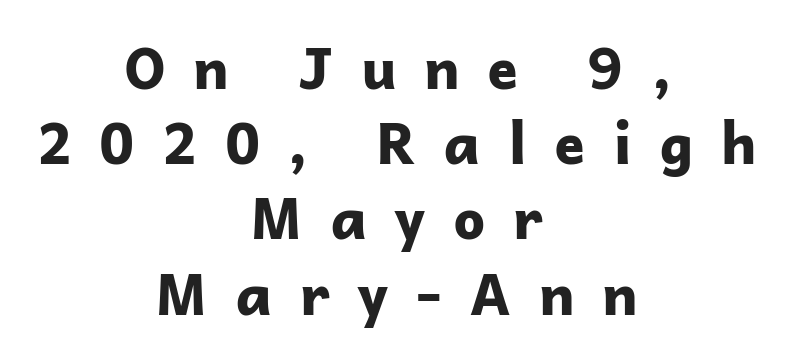
The image shows 57 px bold sans-serif type, upright; set centered, normal line spacing (1.32x), unusually wide letter spacing (+0.48 em), not underlined; low stroke contrast and a medium x-height.
